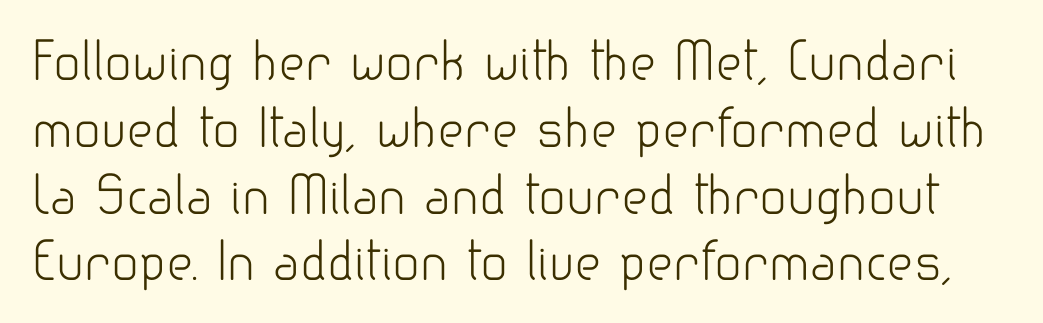
The image shows 51 px light sans-serif type, upright; set normal line spacing (1.31x), normal letter spacing, not underlined; low stroke contrast and a small x-height.
